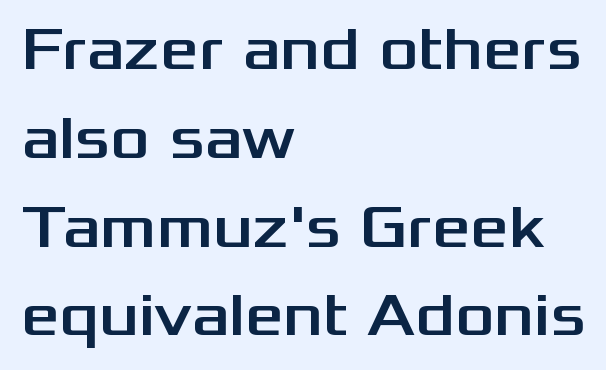
Q: Is the text italic (slanted)? A: No, it is upright.
Q: Is the typeface a serif or a sans-serif typeface? A: Sans-serif.
Q: Is the text underlined? A: No.
Q: How is the paragraph aligned? A: Left-aligned.
Q: Is the spacing between letters normal or unusually wide? A: Normal.
Q: Is the spacing between lines tight, normal or loose? A: Normal.
Q: Width (condensed, normal, or wide)? A: Wide.
Q: Stroke contrast? A: Medium.
Q: x-height? A: Medium.
Q: Monospaced? A: No.
